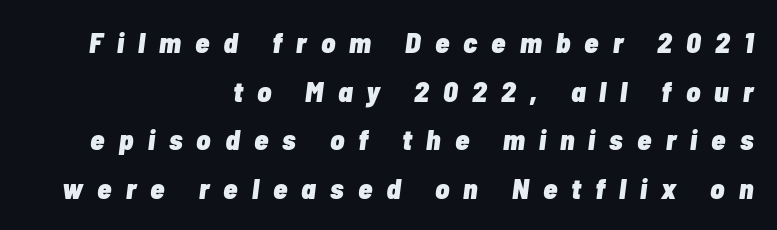
Q: Is the text bold? A: Yes.
Q: Is the text italic (slanted)? A: Yes, it leans right by about 7 degrees.
Q: Is the text underlined? A: No.
Q: How is the paragraph aligned? A: Right-aligned.
Q: Is the spacing between letters normal or unusually wide? A: Unusually wide.
Q: Is the spacing between lines tight, normal or loose? A: Normal.
Q: Width (condensed, normal, or wide)? A: Condensed.
Q: Stroke contrast? A: Low.
Q: x-height? A: Medium.
Q: Monospaced? A: No.
